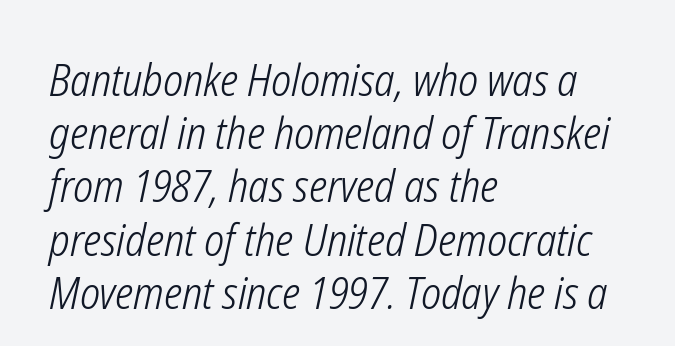
Q: Is the text bold? A: No.
Q: Is the text italic (slanted)? A: Yes, it leans right by about 12 degrees.
Q: Is the text underlined? A: No.
Q: How is the paragraph aligned? A: Left-aligned.
Q: Is the spacing between letters normal or unusually wide? A: Normal.
Q: Width (condensed, normal, or wide)? A: Condensed.
Q: Stroke contrast? A: Low.
Q: x-height? A: Medium.
Q: Monospaced? A: No.
